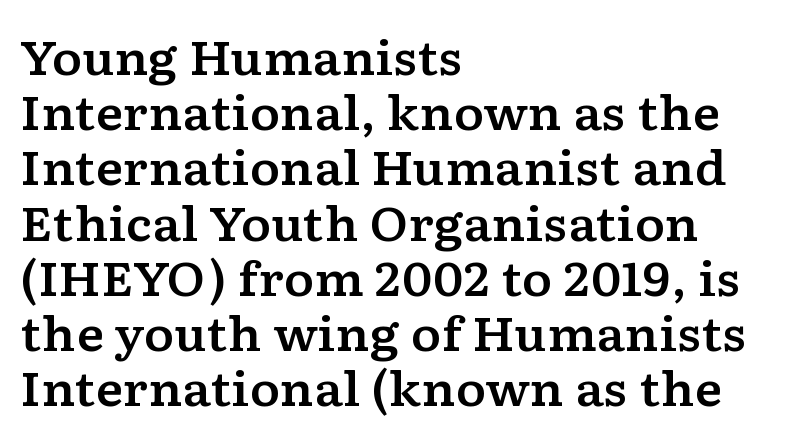
The rendering uses natural spacing where letterforms have individual widths. Spacing between characters is what you'd get straight out of the box. Descender tails drop into unmarked territory. Do the letters lean? They stand straight. Is the block centered? No — it sits flush against the left margin. The passage shown is typeset with a serif family.
